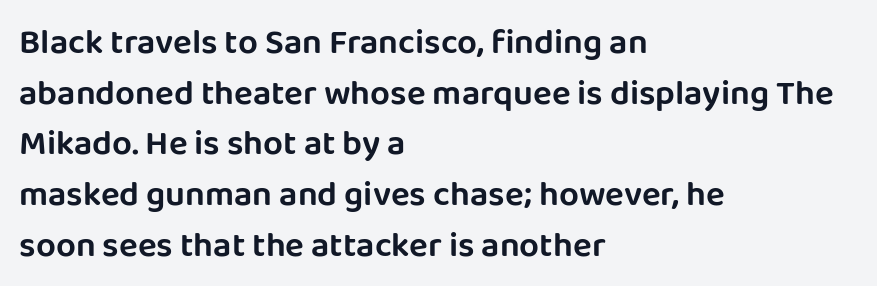
Q: Is the text italic (slanted)? A: No, it is upright.
Q: Is the typeface a serif or a sans-serif typeface? A: Sans-serif.
Q: Is the text underlined? A: No.
Q: How is the paragraph aligned? A: Left-aligned.
Q: Is the spacing between letters normal or unusually wide? A: Normal.
Q: Is the spacing between lines tight, normal or loose? A: Normal.
Q: Width (condensed, normal, or wide)? A: Normal.
Q: Stroke contrast? A: Low.
Q: x-height? A: Large.
Q: Monospaced? A: No.
